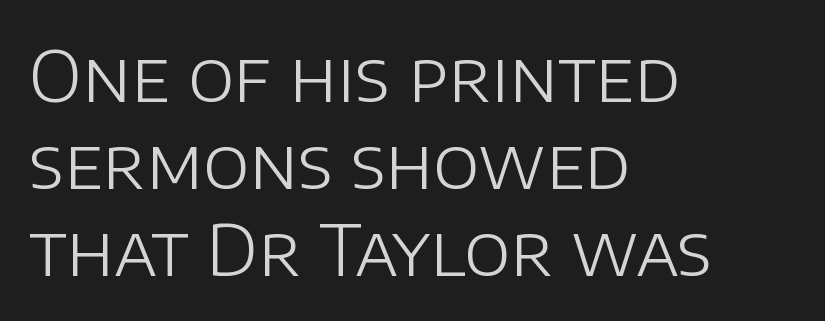
{"serif": "no", "italic": "no", "bold": "no", "weight": "light", "width": "normal", "stroke_contrast": "low", "x_height": "large", "monospaced": "no", "underline": "no", "align": "left", "line_spacing_ratio": 1.24, "letter_spacing": "normal", "letter_spacing_em": 0.0, "glyph_px": 70}
